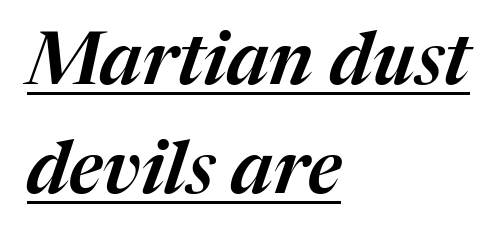
Q: Is the text italic (slanted)? A: Yes, it leans right by about 17 degrees.
Q: Is the text underlined? A: Yes.
Q: How is the paragraph aligned? A: Left-aligned.
Q: Is the spacing between letters normal or unusually wide? A: Normal.
Q: Is the spacing between lines tight, normal or loose? A: Normal.
Q: Width (condensed, normal, or wide)? A: Normal.
Q: Stroke contrast? A: Medium.
Q: x-height? A: Medium.
Q: Monospaced? A: No.
